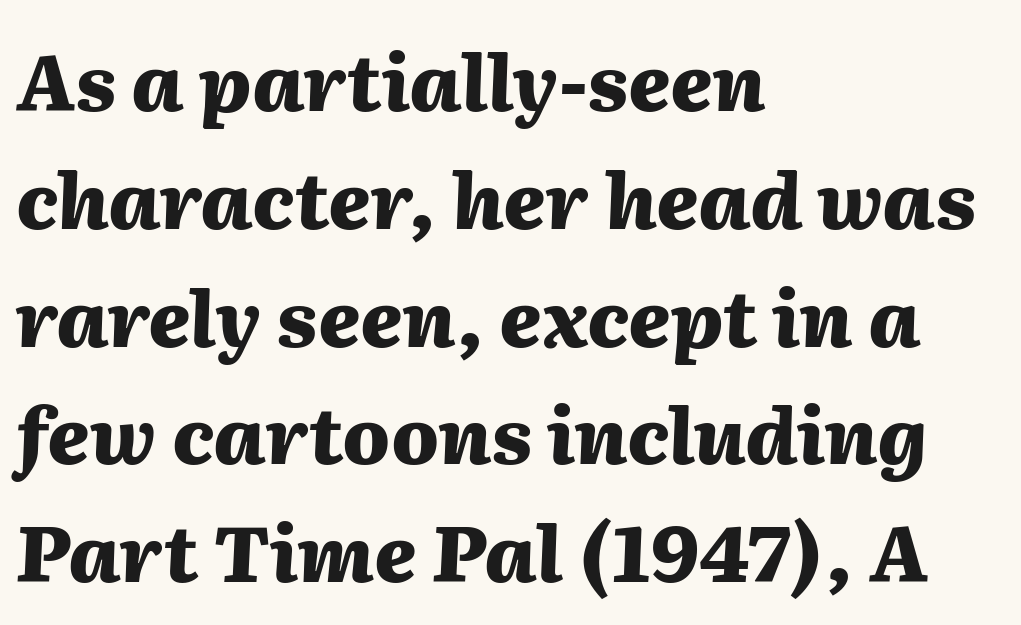
Q: Is the text bold? A: Yes.
Q: Is the text italic (slanted)? A: Yes, it leans right by about 2 degrees.
Q: Is the text underlined? A: No.
Q: How is the paragraph aligned? A: Left-aligned.
Q: Is the spacing between letters normal or unusually wide? A: Normal.
Q: Is the spacing between lines tight, normal or loose? A: Normal.
Q: Width (condensed, normal, or wide)? A: Normal.
Q: Stroke contrast? A: Medium.
Q: x-height? A: Medium.
Q: Monospaced? A: No.
